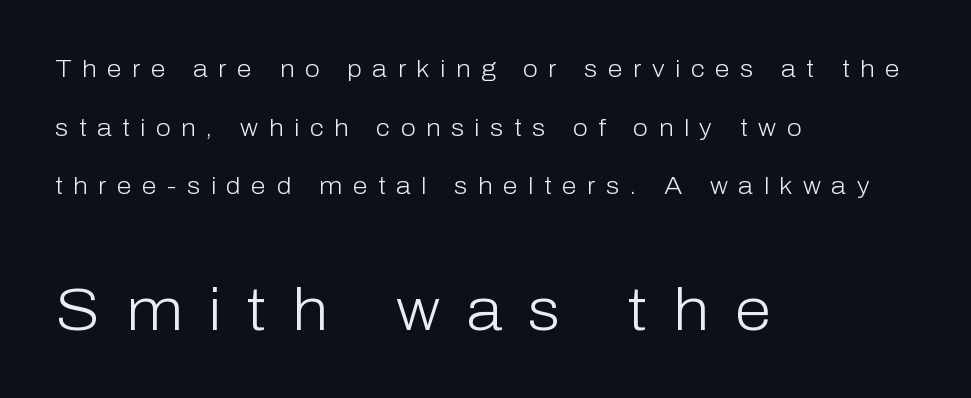
The image shows 59 px light sans-serif type, upright; set left-aligned, loose line spacing (2.44x), unusually wide letter spacing (+0.44 em), not underlined; the second (bottom) block is 2.46x larger; low stroke contrast and a medium x-height.
